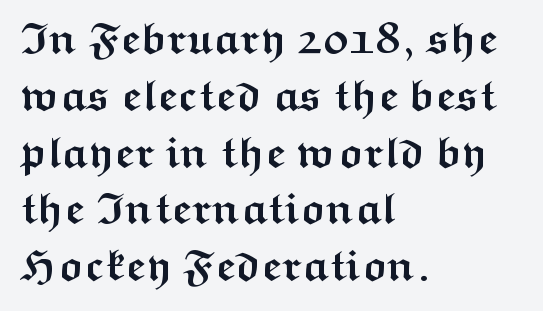
The image shows 44 px semibold, wide sans-serif type, upright; set left-aligned, normal line spacing (1.29x), normal letter spacing, not underlined; medium stroke contrast and a medium x-height.
